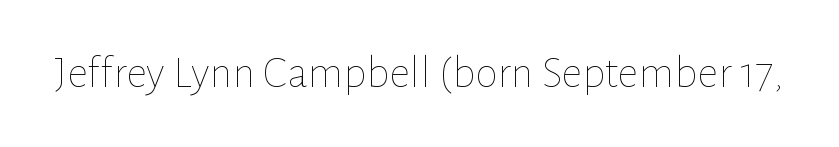
{"italic": "no", "bold": "no", "weight": "thin", "width": "normal", "stroke_contrast": "low", "x_height": "medium", "monospaced": "no", "underline": "no", "letter_spacing": "normal", "letter_spacing_em": 0.0, "glyph_px": 46}
